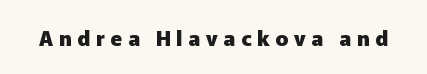
{"italic": "no", "bold": "yes", "underline": "no", "letter_spacing": "wide", "letter_spacing_em": 0.27, "glyph_px": 21}
